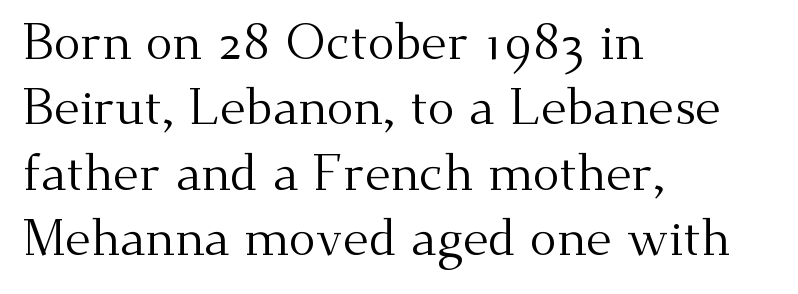
{"serif": "yes", "italic": "no", "bold": "no", "weight": "regular", "width": "normal", "stroke_contrast": "medium", "x_height": "small", "monospaced": "no", "underline": "no", "align": "left", "line_spacing": "normal", "line_spacing_ratio": 1.31, "letter_spacing": "normal", "letter_spacing_em": 0.0, "glyph_px": 50}
